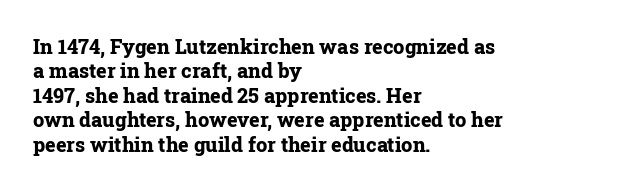
Q: Is the text bold? A: Yes.
Q: Is the text italic (slanted)? A: No, it is upright.
Q: Is the text underlined? A: No.
Q: How is the paragraph aligned? A: Left-aligned.
Q: Is the spacing between letters normal or unusually wide? A: Normal.
